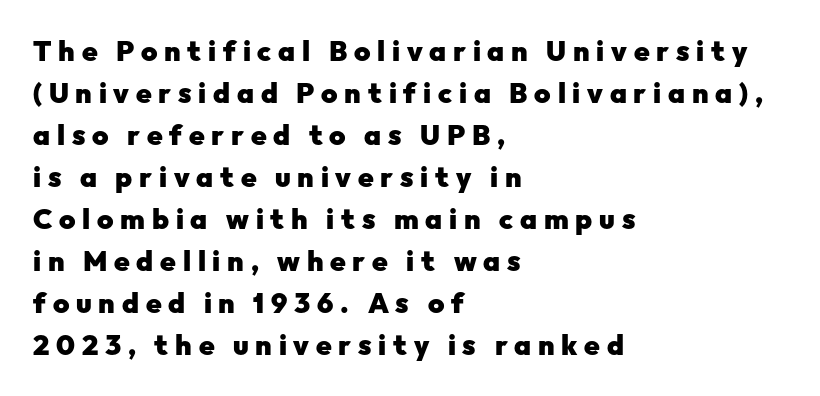
The image shows 28 px heavy sans-serif type, upright; set left-aligned, normal line spacing (1.5x), unusually wide letter spacing (+0.24 em), not underlined; low stroke contrast and a medium x-height.
